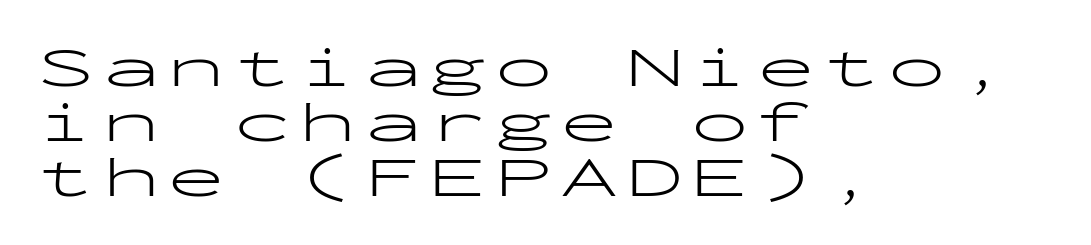
Q: Is the text bold? A: No.
Q: Is the text italic (slanted)? A: No, it is upright.
Q: Is the typeface a serif or a sans-serif typeface? A: Sans-serif.
Q: Is the text underlined? A: No.
Q: How is the paragraph aligned? A: Left-aligned.
Q: Is the spacing between lines tight, normal or loose? A: Tight.
Q: Width (condensed, normal, or wide)? A: Wide.
Q: Stroke contrast? A: Low.
Q: x-height? A: Medium.
Q: Monospaced? A: Yes.
